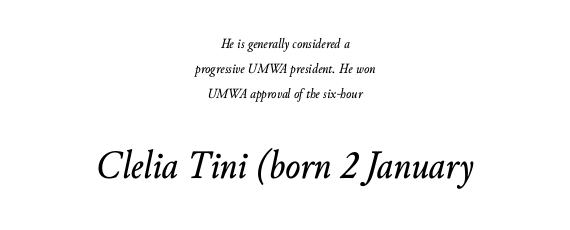
The image shows 40 px text type, italic (leaning right); set centered, line spacing 1.8x, normal letter spacing, not underlined; the second (bottom) block is 2.86x larger; low stroke contrast and a small x-height.
